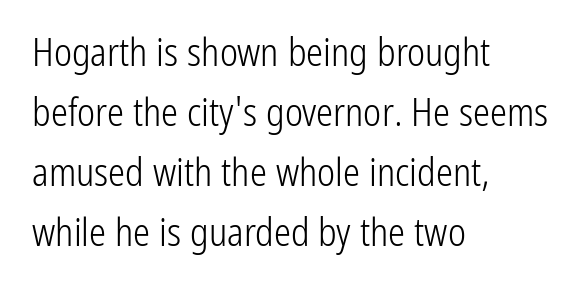
{"serif": "no", "italic": "no", "bold": "no", "weight": "light", "width": "condensed", "stroke_contrast": "low", "x_height": "medium", "monospaced": "no", "underline": "no", "align": "left", "line_spacing": "normal", "line_spacing_ratio": 1.58, "letter_spacing": "normal", "letter_spacing_em": 0.0, "glyph_px": 38}
